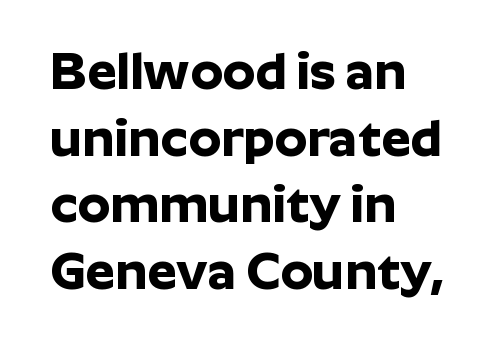
The tracking reads as untouched default to a designer's eye. Students, observe: this is what conventionally led text looks like. Any mark beneath the type? The region is blank. Look at the stroke-to-counter ratio: heavy, a bold. When letters stand straight like this, we call the style roman or upright.
